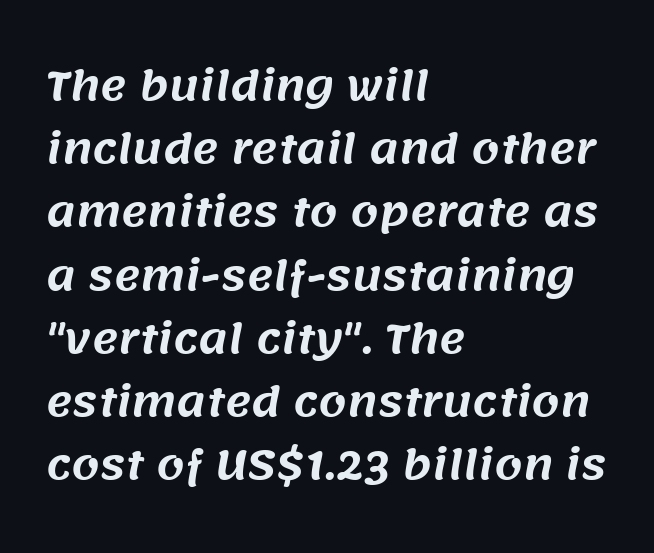
Q: Is the typeface a serif or a sans-serif typeface? A: Sans-serif.
Q: Is the text underlined? A: No.
Q: How is the paragraph aligned? A: Left-aligned.
Q: Is the spacing between letters normal or unusually wide? A: Normal.
Q: Is the spacing between lines tight, normal or loose? A: Normal.
Q: Width (condensed, normal, or wide)? A: Normal.
Q: Stroke contrast? A: Medium.
Q: x-height? A: Large.
Q: Monospaced? A: No.
